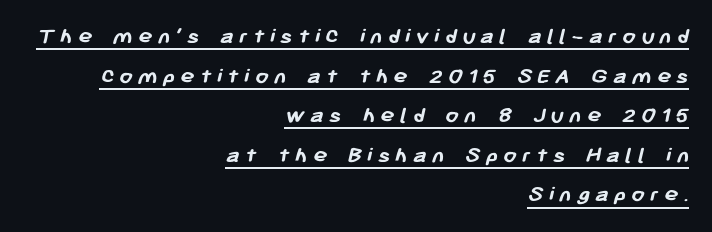
{"bold": "yes", "underline": "yes", "align": "right", "line_spacing": "normal", "line_spacing_ratio": 1.65, "letter_spacing": "wide", "letter_spacing_em": 0.21, "glyph_px": 24}
